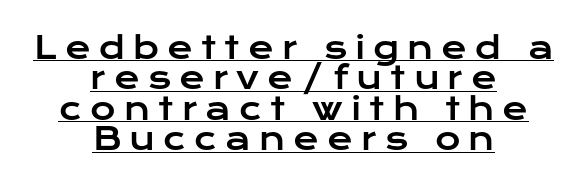
The image shows 31 px wide sans-serif type, upright; set centered, tight line spacing (0.98x), unusually wide letter spacing (+0.26 em), underlined; low stroke contrast and a medium x-height.
